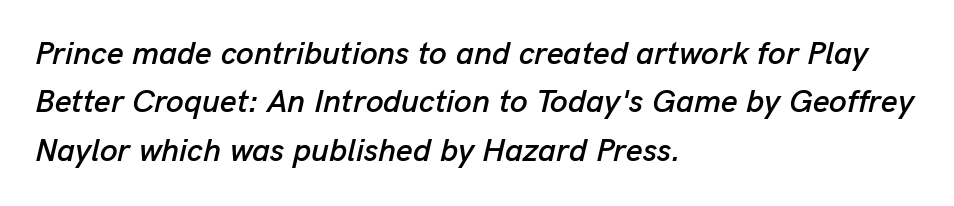
The image shows 32 px text type, italic (leaning right); set left-aligned, normal line spacing (1.51x), normal letter spacing, not underlined; low stroke contrast and a medium x-height.
